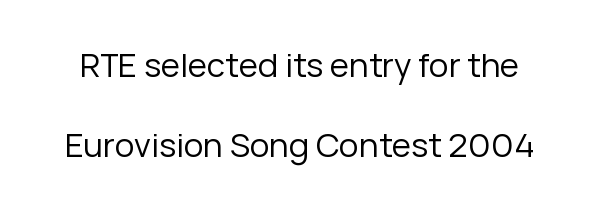
Q: Is the text bold? A: No.
Q: Is the text italic (slanted)? A: No, it is upright.
Q: Is the typeface a serif or a sans-serif typeface? A: Sans-serif.
Q: Is the text underlined? A: No.
Q: Is the spacing between letters normal or unusually wide? A: Normal.
Q: Is the spacing between lines tight, normal or loose? A: Loose.
Q: Width (condensed, normal, or wide)? A: Normal.
Q: Stroke contrast? A: Low.
Q: x-height? A: Medium.
Q: Monospaced? A: No.
